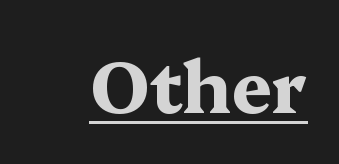
Q: Is the text bold? A: Yes.
Q: Is the text italic (slanted)? A: No, it is upright.
Q: Is the typeface a serif or a sans-serif typeface? A: Serif.
Q: Is the text underlined? A: Yes.
Q: Is the spacing between letters normal or unusually wide? A: Normal.
Q: Width (condensed, normal, or wide)? A: Wide.
Q: Stroke contrast? A: Medium.
Q: x-height? A: Medium.
Q: Monospaced? A: No.
